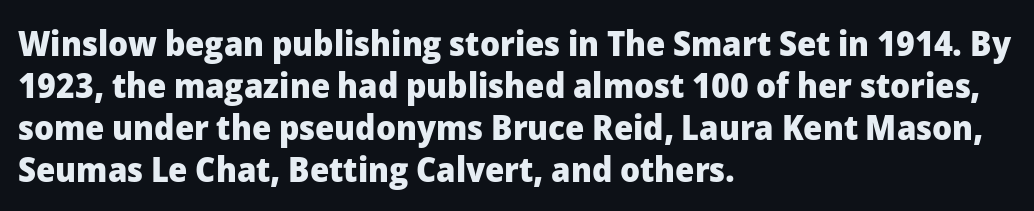
{"serif": "no", "italic": "no", "bold": "yes", "weight": "heavy", "width": "normal", "stroke_contrast": "low", "x_height": "medium", "monospaced": "no", "underline": "no", "align": "left", "line_spacing_ratio": 1.2, "letter_spacing": "normal", "letter_spacing_em": 0.0, "glyph_px": 35}
